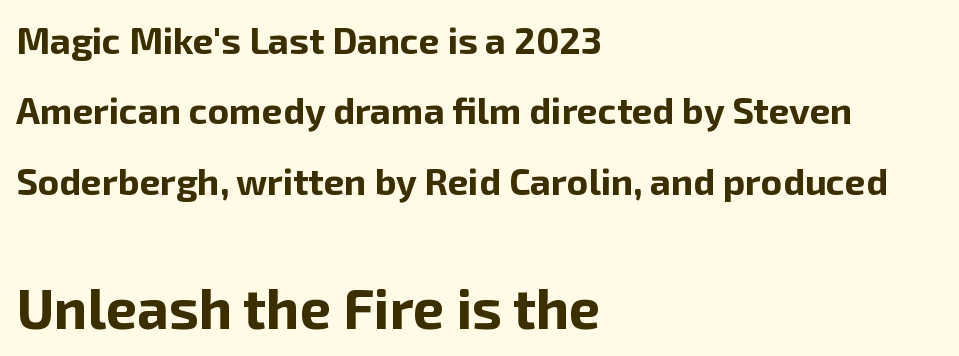
The image shows 56 px bold sans-serif type, upright; set left-aligned, loose line spacing (1.9x), normal letter spacing, not underlined; the second (bottom) block is 1.51x larger; low stroke contrast and a medium x-height.
